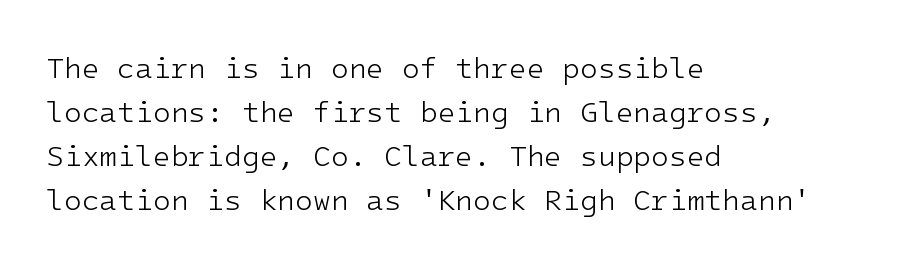
{"serif": "no", "italic": "no", "bold": "no", "weight": "light", "width": "normal", "stroke_contrast": "low", "x_height": "medium", "underline": "no", "align": "left", "line_spacing": "normal", "line_spacing_ratio": 1.52, "letter_spacing": "normal", "letter_spacing_em": 0.0, "glyph_px": 29}
